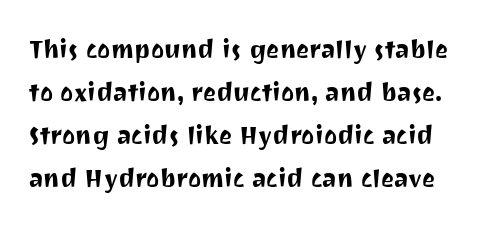
{"serif": "no", "italic": "no", "width": "normal", "stroke_contrast": "medium", "x_height": "medium", "monospaced": "no", "underline": "no", "line_spacing": "normal", "line_spacing_ratio": 1.39, "letter_spacing": "normal", "letter_spacing_em": 0.0, "glyph_px": 31}
